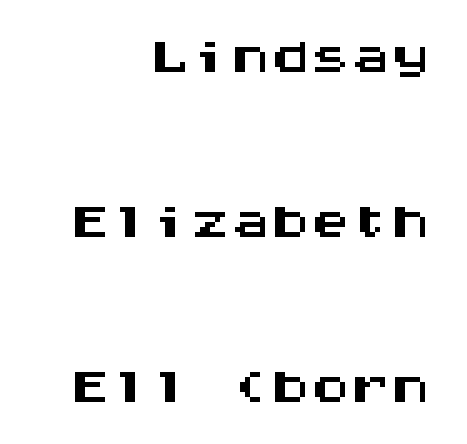
{"serif": "no", "italic": "no", "width": "wide", "stroke_contrast": "medium", "x_height": "large", "monospaced": "yes", "underline": "no", "align": "right", "line_spacing": "loose", "line_spacing_ratio": 2.06, "letter_spacing": "normal", "letter_spacing_em": 0.0, "glyph_px": 80}
